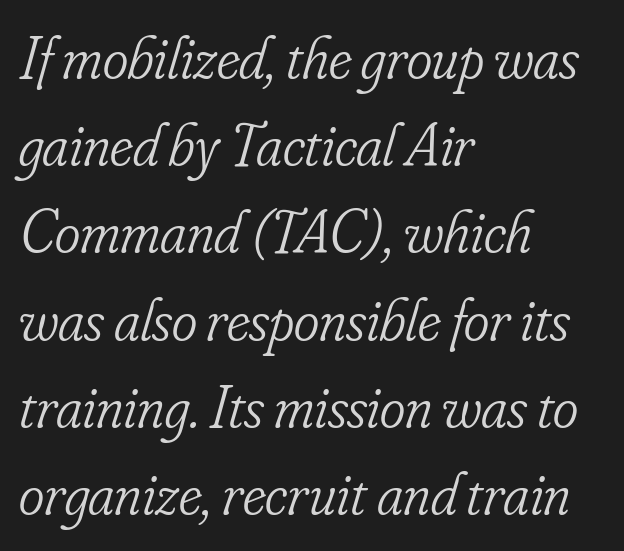
Q: Is the text bold? A: No.
Q: Is the text italic (slanted)? A: Yes, it leans right by about 16 degrees.
Q: Is the typeface a serif or a sans-serif typeface? A: Serif.
Q: Is the text underlined? A: No.
Q: How is the paragraph aligned? A: Left-aligned.
Q: Is the spacing between letters normal or unusually wide? A: Normal.
Q: Is the spacing between lines tight, normal or loose? A: Normal.
Q: Width (condensed, normal, or wide)? A: Condensed.
Q: Stroke contrast? A: Low.
Q: x-height? A: Small.
Q: Monospaced? A: No.
